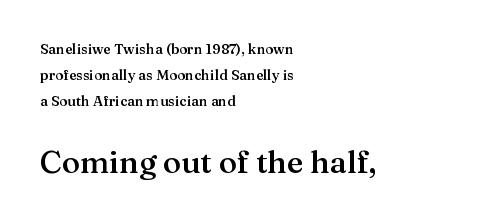
{"serif": "yes", "italic": "no", "bold": "semi", "weight": "semibold", "width": "normal", "stroke_contrast": "medium", "x_height": "medium", "monospaced": "no", "underline": "no", "align": "left", "line_spacing_ratio": 1.84, "letter_spacing": "normal", "letter_spacing_em": 0.0, "larger_block": "second", "size_ratio": 2.21, "glyph_px": 31}
